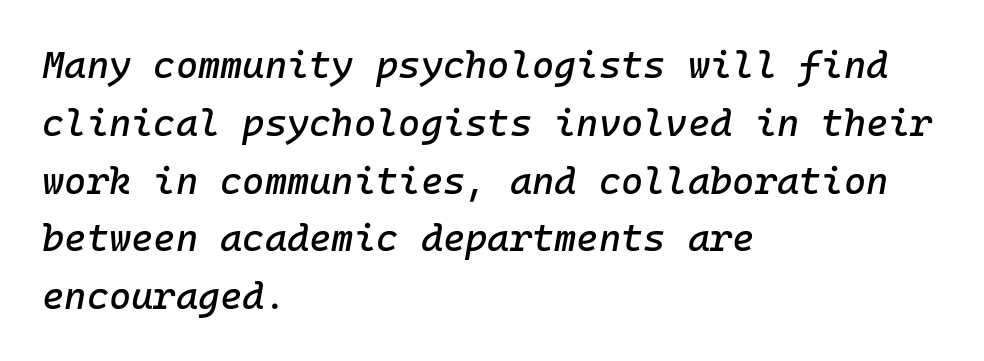
The image shows 38 px text type, italic (leaning right), monospaced; set left-aligned, normal line spacing (1.52x), normal letter spacing, not underlined; low stroke contrast and a medium x-height.
